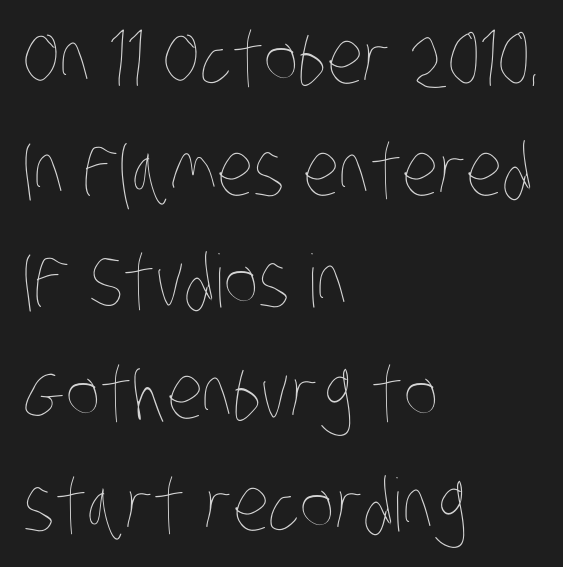
The image shows 73 px thin, condensed type; set left-aligned, normal line spacing (1.53x), normal letter spacing, not underlined; low stroke contrast and a large x-height.
